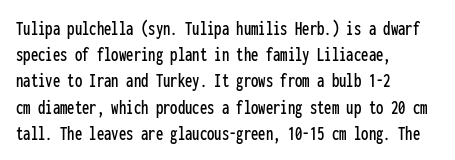
Q: Is the text italic (slanted)? A: No, it is upright.
Q: Is the text underlined? A: No.
Q: How is the paragraph aligned? A: Left-aligned.
Q: Is the spacing between letters normal or unusually wide? A: Normal.
Q: Is the spacing between lines tight, normal or loose? A: Normal.
